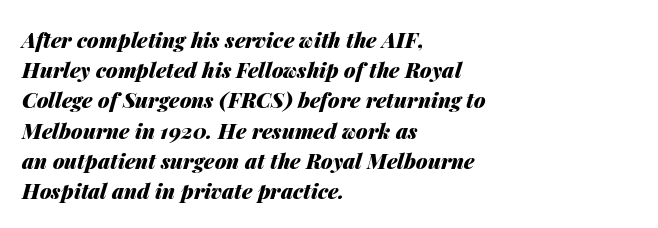
The image shows 21 px bold type, italic (leaning right); set left-aligned, normal line spacing (1.44x), normal letter spacing, not underlined.
